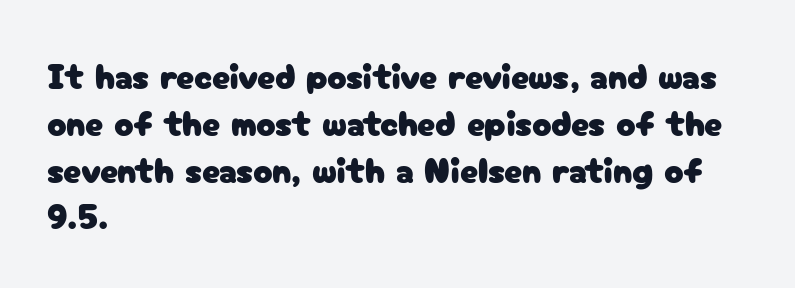
Q: Is the text italic (slanted)? A: No, it is upright.
Q: Is the typeface a serif or a sans-serif typeface? A: Sans-serif.
Q: Is the text underlined? A: No.
Q: How is the paragraph aligned? A: Left-aligned.
Q: Is the spacing between letters normal or unusually wide? A: Normal.
Q: Is the spacing between lines tight, normal or loose? A: Normal.
Q: Width (condensed, normal, or wide)? A: Normal.
Q: Stroke contrast? A: Low.
Q: x-height? A: Medium.
Q: Monospaced? A: No.
